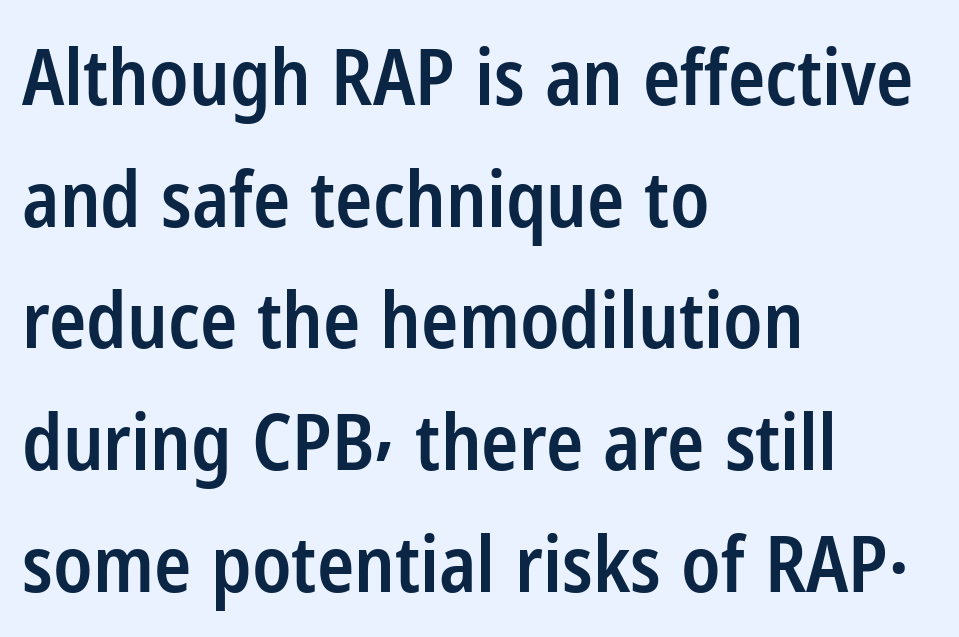
Nope, no serifs anywhere on these letters. A typesetter would call this proportional, since set widths differ per character. Does the weight exceed regular? Yes, but only to semibold. The letters stand upright; this is a roman face. The paragraph shown leans on its left margin. Leading: standard.
